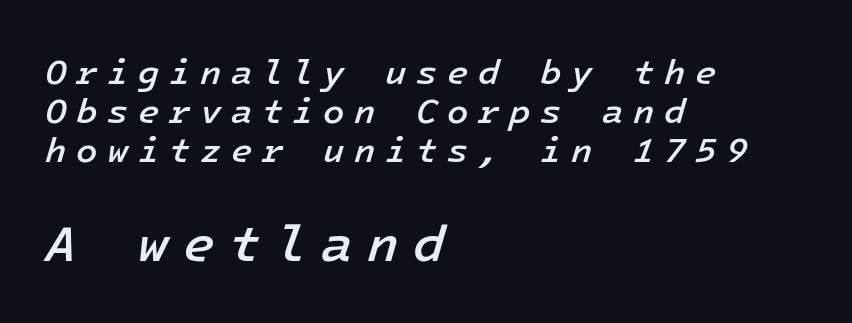
{"italic": "yes", "lean": "right", "slant_degrees": 16, "bold": "semi", "weight": "semibold", "width": "normal", "stroke_contrast": "low", "x_height": "medium", "underline": "no", "align": "left", "line_spacing": "tight", "line_spacing_ratio": 1.12, "letter_spacing": "wide", "letter_spacing_em": 0.27, "larger_block": "second", "size_ratio": 1.49, "glyph_px": 52}
